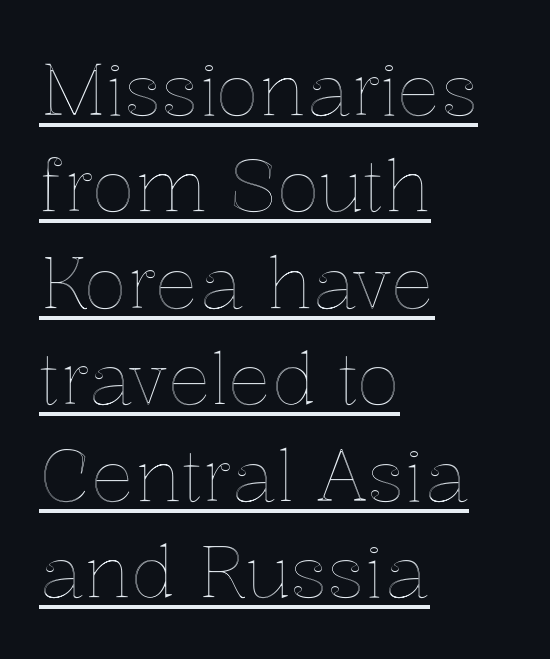
Q: Is the text italic (slanted)? A: No, it is upright.
Q: Is the text underlined? A: Yes.
Q: How is the paragraph aligned? A: Left-aligned.
Q: Is the spacing between letters normal or unusually wide? A: Normal.
Q: Is the spacing between lines tight, normal or loose? A: Normal.
Q: Width (condensed, normal, or wide)? A: Normal.
Q: x-height? A: Medium.
Q: Monospaced? A: No.
